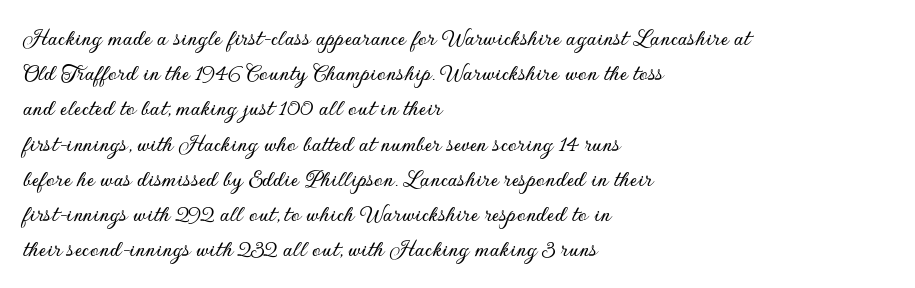
{"underline": "no", "align": "left", "line_spacing": "normal", "line_spacing_ratio": 1.41, "letter_spacing": "normal", "letter_spacing_em": 0.0, "glyph_px": 25}
